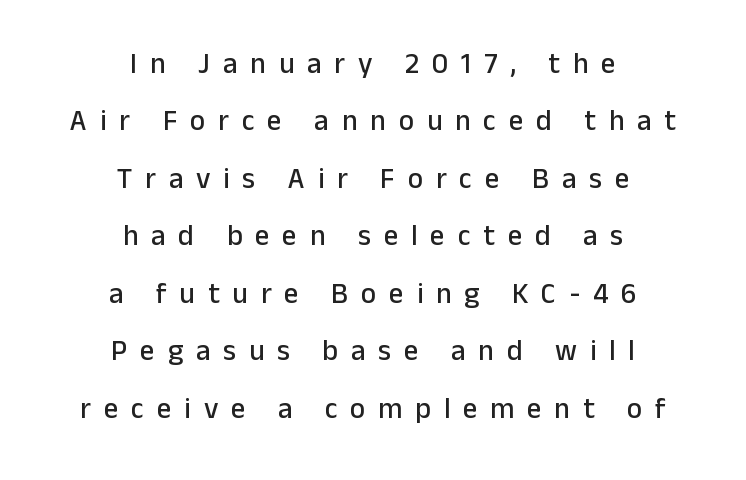
{"serif": "no", "italic": "no", "width": "normal", "stroke_contrast": "low", "x_height": "medium", "monospaced": "no", "underline": "no", "align": "center", "line_spacing": "loose", "line_spacing_ratio": 1.98, "letter_spacing": "wide", "letter_spacing_em": 0.44, "glyph_px": 29}
